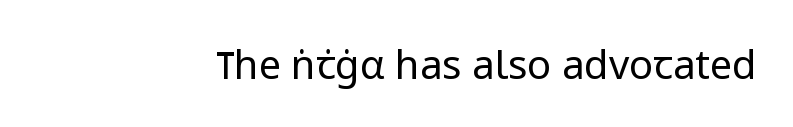
No italicization has been applied; the sample stays upright. The space directly below the letters is spotless. There is no visible air inserted between adjacent glyphs. Is this a heavy cut? Hardly; it is regular or lighter.
